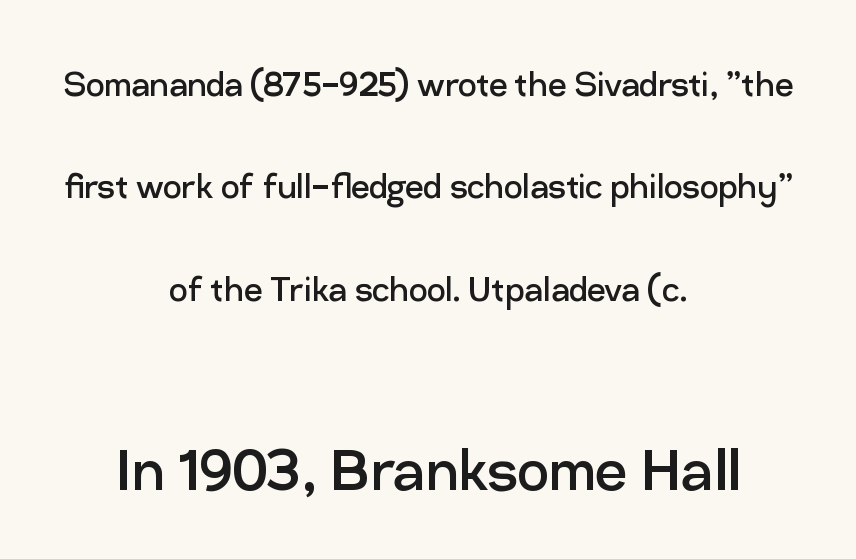
Each letter keeps its own natural width here, so spacing adapts to shape. Regarding serifs, this sample does without them. One glance says open: line gaps are wider than usual. Between these two stacked blocks, the lower one wins on size. This rendering features lettering with no underline. The compositor balanced each line on the midline.
